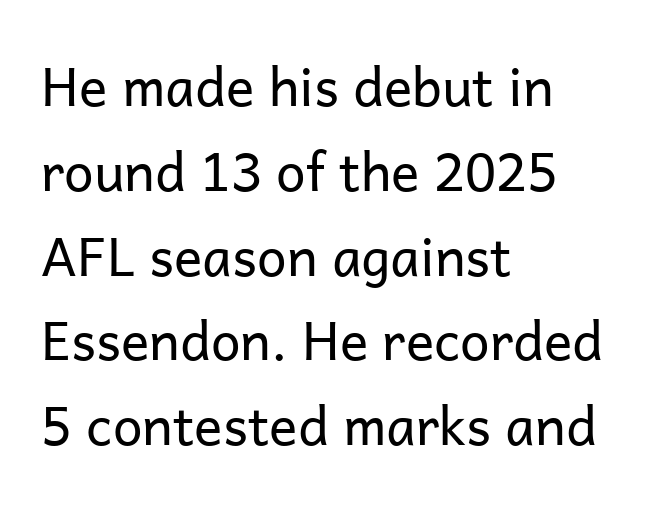
{"serif": "no", "italic": "no", "bold": "no", "weight": "regular", "width": "normal", "stroke_contrast": "low", "x_height": "medium", "monospaced": "no", "underline": "no", "align": "left", "line_spacing": "normal", "line_spacing_ratio": 1.6, "letter_spacing": "normal", "letter_spacing_em": 0.0, "glyph_px": 53}
